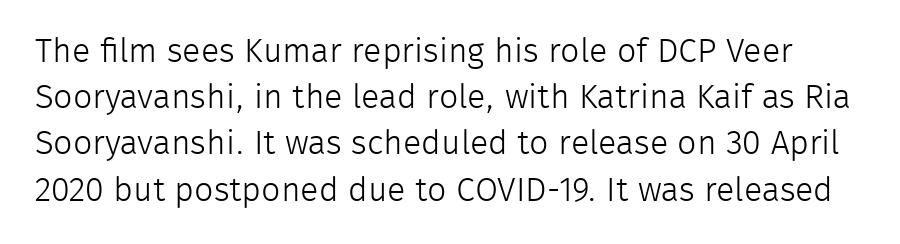
Tracking value appears to be zero — textbook default spacing. Do the characters align in a grid? No, the font is proportional. Vertically, the passage feels balanced, rows spaced as you'd expect. Honestly, there is no underline to notice here at all.
